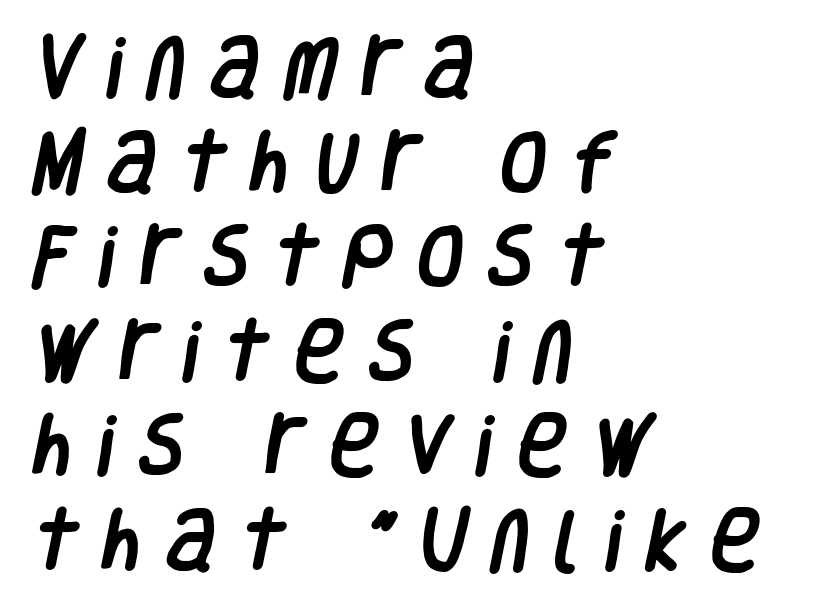
{"serif": "no", "width": "condensed", "stroke_contrast": "low", "x_height": "large", "monospaced": "no", "underline": "no", "align": "left", "line_spacing": "normal", "line_spacing_ratio": 1.39, "letter_spacing": "wide", "letter_spacing_em": 0.36, "glyph_px": 68}
